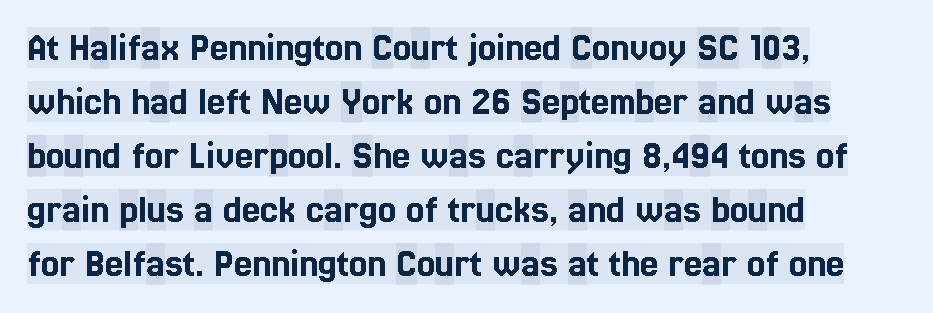
Q: Is the text italic (slanted)? A: No, it is upright.
Q: Is the typeface a serif or a sans-serif typeface? A: Serif.
Q: Is the text underlined? A: No.
Q: How is the paragraph aligned? A: Left-aligned.
Q: Is the spacing between letters normal or unusually wide? A: Normal.
Q: Is the spacing between lines tight, normal or loose? A: Normal.
Q: Width (condensed, normal, or wide)? A: Condensed.
Q: x-height? A: Large.
Q: Monospaced? A: No.
